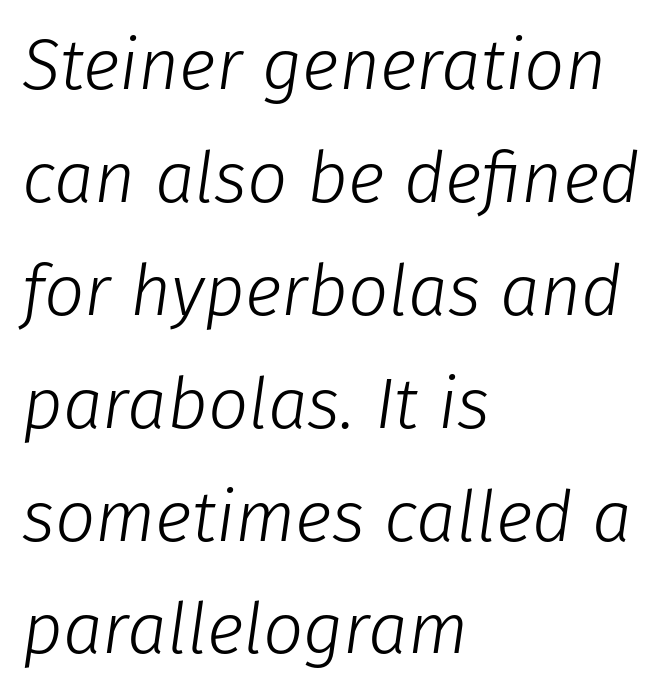
The passage shown has conventional tracking throughout. The axis of the letterforms is tilted away from vertical. How would I describe the line gaps? Plain and ordinary. Is the stroke heavy? The answer is a plain regular-or-lighter.
